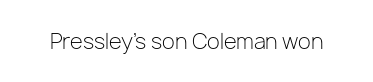
The image shows 21 px text type, upright; set normal letter spacing, not underlined.
